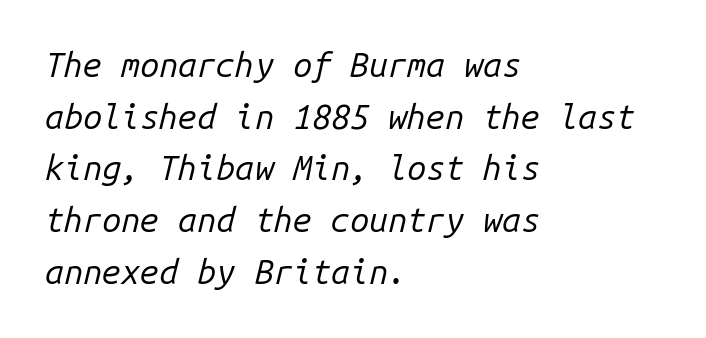
Each row of text sits above clean, open space. The strokes carry an ordinary text weight at most. One glance says typical: line gaps are just what's usual. Slanted lettering throughout.
